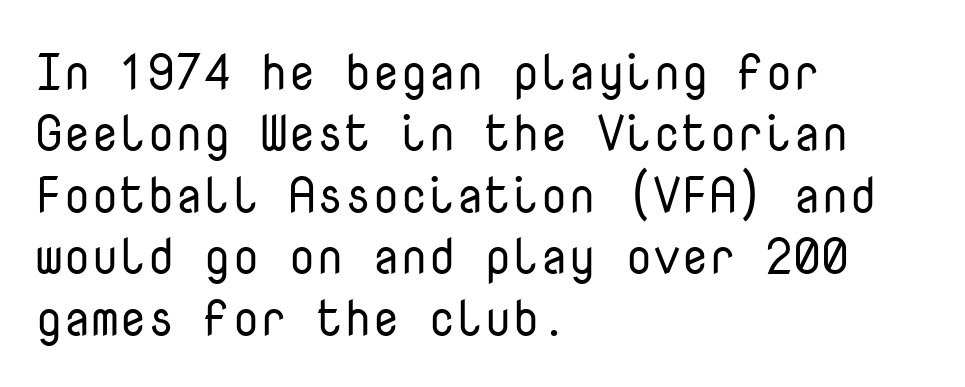
Q: Is the text bold? A: No.
Q: Is the text italic (slanted)? A: No, it is upright.
Q: Is the typeface a serif or a sans-serif typeface? A: Sans-serif.
Q: Is the text underlined? A: No.
Q: How is the paragraph aligned? A: Left-aligned.
Q: Is the spacing between letters normal or unusually wide? A: Normal.
Q: Width (condensed, normal, or wide)? A: Normal.
Q: Stroke contrast? A: Low.
Q: x-height? A: Medium.
Q: Monospaced? A: Yes.
